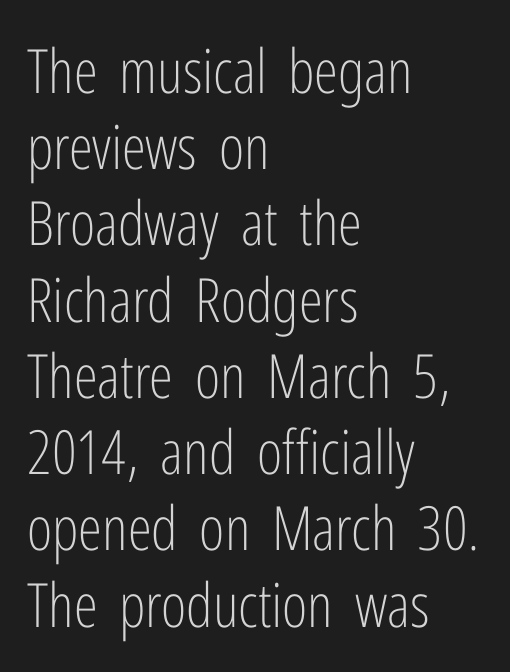
The image shows 61 px light, condensed sans-serif type, upright; set left-aligned, normal line spacing (1.25x), normal letter spacing, not underlined; low stroke contrast and a medium x-height.
